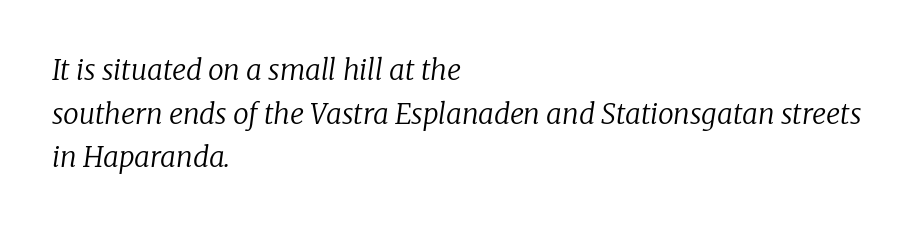
{"serif": "yes", "italic": "yes", "lean": "right", "slant_degrees": 8, "bold": "no", "weight": "regular", "width": "normal", "stroke_contrast": "low", "x_height": "medium", "monospaced": "no", "underline": "no", "align": "left", "line_spacing": "normal", "line_spacing_ratio": 1.56, "letter_spacing": "normal", "letter_spacing_em": 0.0, "glyph_px": 28}
